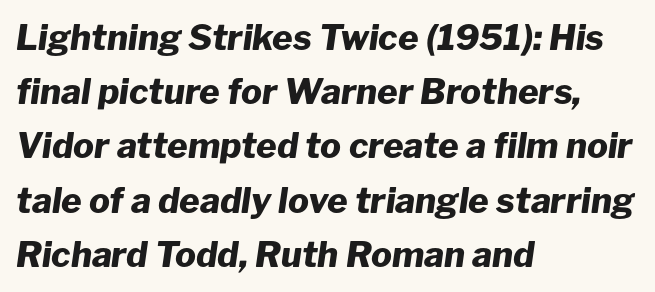
{"italic": "yes", "lean": "right", "slant_degrees": 8, "bold": "yes", "weight": "heavy", "width": "normal", "stroke_contrast": "low", "x_height": "medium", "monospaced": "no", "underline": "no", "align": "left", "line_spacing": "normal", "line_spacing_ratio": 1.55, "letter_spacing": "normal", "letter_spacing_em": 0.0, "glyph_px": 35}
